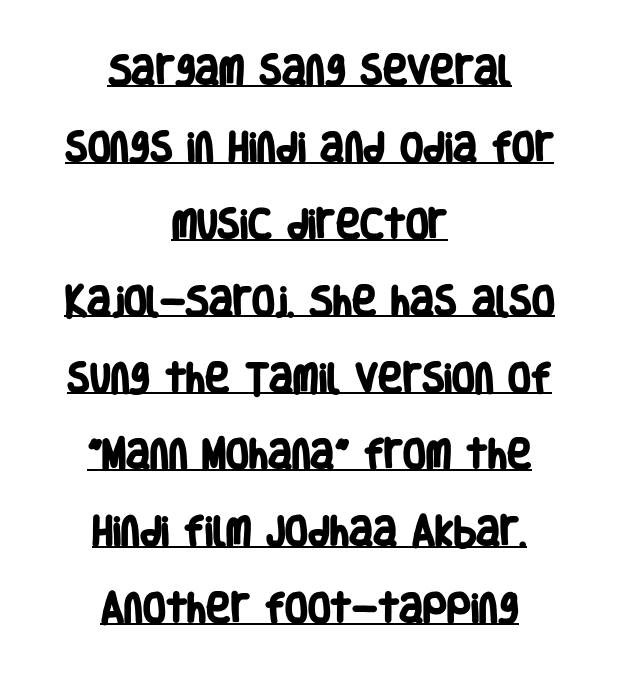
The image shows 33 px heavy, condensed sans-serif type; set centered, loose line spacing (2.33x), normal letter spacing, underlined; low stroke contrast and a large x-height.
